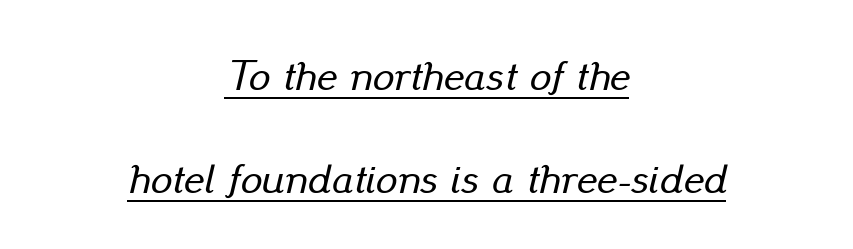
The image shows 43 px text type, italic (leaning right); set centered, loose line spacing (2.39x), normal letter spacing, underlined; low stroke contrast and a small x-height.
